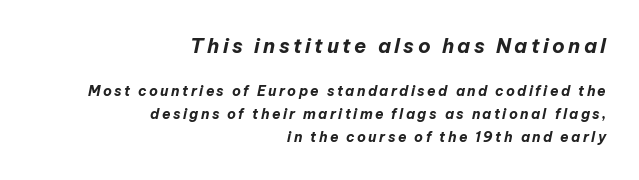
The image shows 20 px bold type, italic (leaning right); set right-aligned, normal line spacing (1.65x), not underlined; the first (top) block is 1.43x larger.
